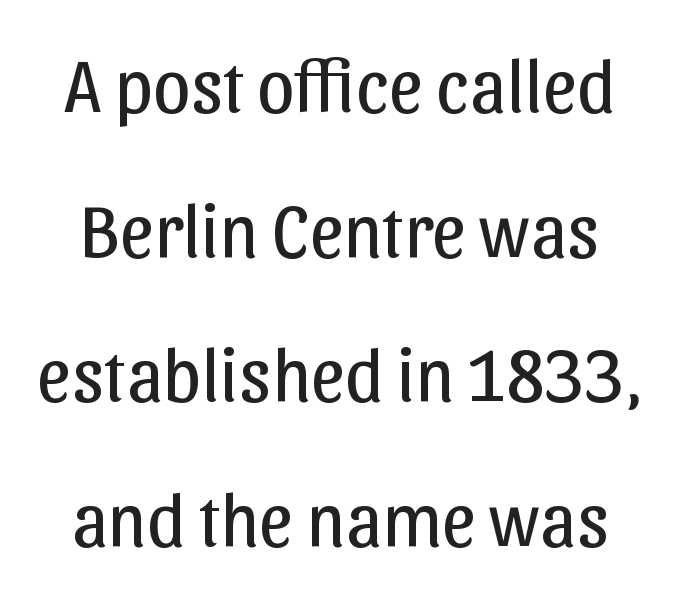
The rendering shows plain stroke endings on the letterforms — a sans-serif design. Character widths vary here, with narrow letters taking less room than wide ones. Is there much room between lines? Yes — plenty of vertical air separates them. The cut favours lightness, reaching ordinary text weight at its darkest.
